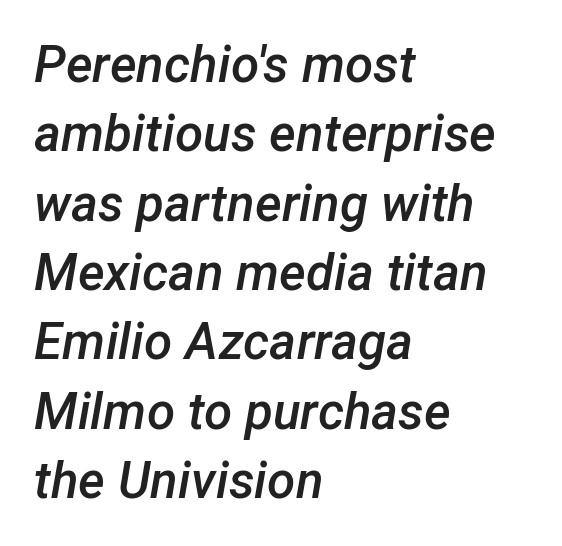
The letters sit at their default tracking, neither squeezed nor spread. No word sits above an underline. Emphasis by weight is partial: semibold. Line spacing here is normal. Character widths vary here, with narrow letters taking less room than wide ones.
